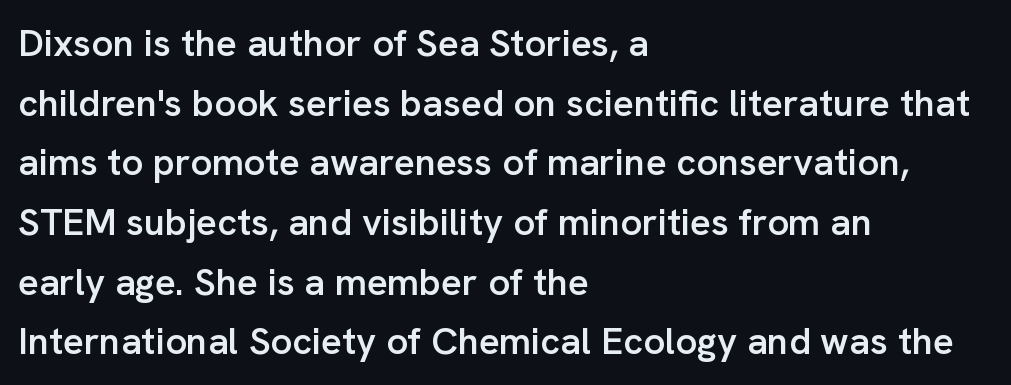
The image shows 38 px semibold sans-serif type, upright; set left-aligned, normal line spacing (1.57x), normal letter spacing, not underlined; low stroke contrast and a medium x-height.
